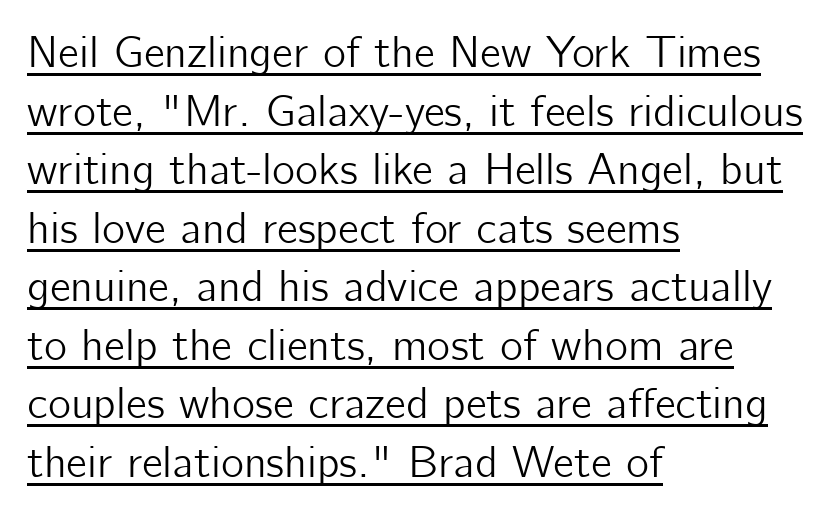
Q: Is the text italic (slanted)? A: No, it is upright.
Q: Is the typeface a serif or a sans-serif typeface? A: Sans-serif.
Q: Is the text underlined? A: Yes.
Q: How is the paragraph aligned? A: Left-aligned.
Q: Is the spacing between letters normal or unusually wide? A: Normal.
Q: Is the spacing between lines tight, normal or loose? A: Normal.
Q: Width (condensed, normal, or wide)? A: Normal.
Q: Stroke contrast? A: Low.
Q: x-height? A: Medium.
Q: Monospaced? A: No.
